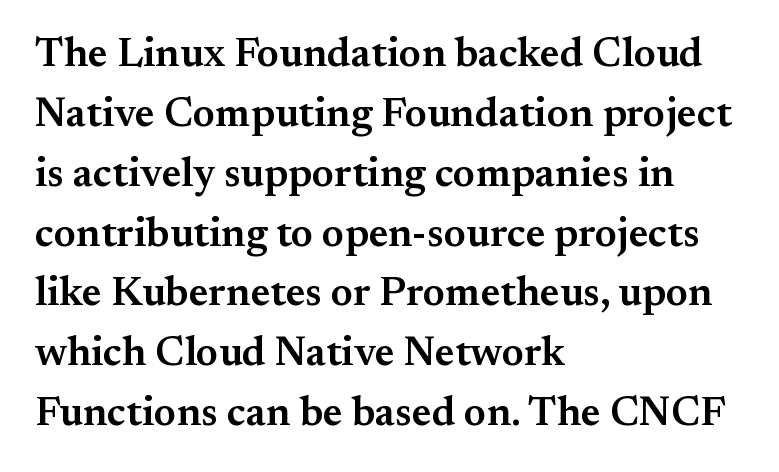
The image shows 41 px semibold serif type, upright; set left-aligned, normal line spacing (1.46x), normal letter spacing, not underlined; medium stroke contrast and a small x-height.
